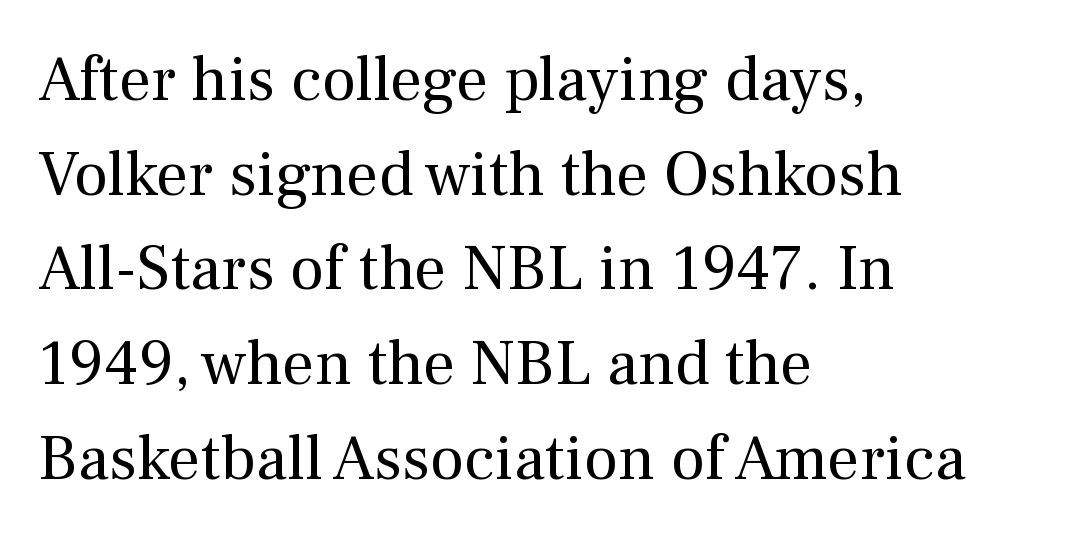
Rendered with straight, roman letterforms. Bold? No — there's no thickening of the strokes. The gap between lines stays unmarked. The passage shown is typed in a proportional face where columns would drift. Unlike a clean sans, this face finishes its strokes with serifs. Students, observe: this is what conventionally led text looks like.
